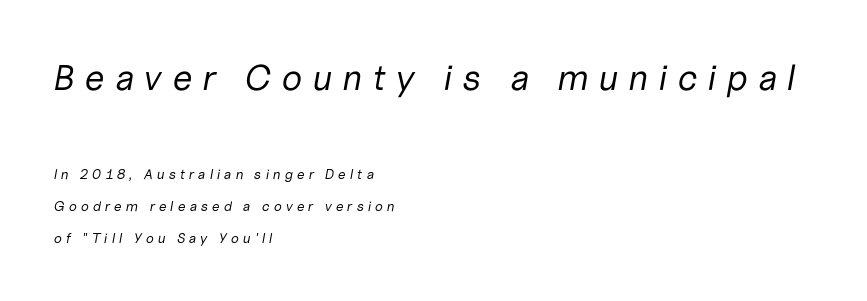
The image shows 36 px regular-weight type, italic (leaning right); set left-aligned, loose line spacing (2.28x), unusually wide letter spacing (+0.27 em), not underlined; the first (top) block is 2.57x larger; low stroke contrast and a medium x-height.
